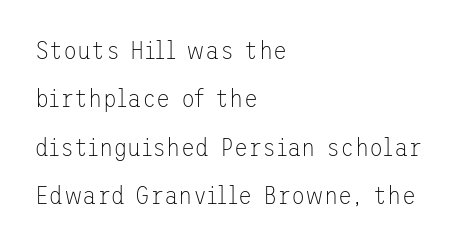
The image shows 26 px text type, upright; set left-aligned, line spacing 1.86x, normal letter spacing, not underlined.
